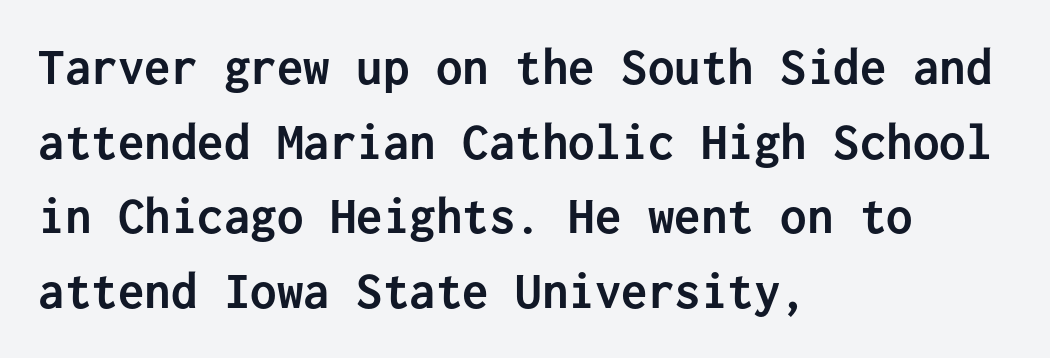
Q: Is the text bold? A: Yes.
Q: Is the text italic (slanted)? A: No, it is upright.
Q: Is the typeface a serif or a sans-serif typeface? A: Sans-serif.
Q: Is the text underlined? A: No.
Q: How is the paragraph aligned? A: Left-aligned.
Q: Is the spacing between letters normal or unusually wide? A: Normal.
Q: Is the spacing between lines tight, normal or loose? A: Normal.
Q: Width (condensed, normal, or wide)? A: Normal.
Q: Stroke contrast? A: Low.
Q: x-height? A: Medium.
Q: Monospaced? A: Yes.
